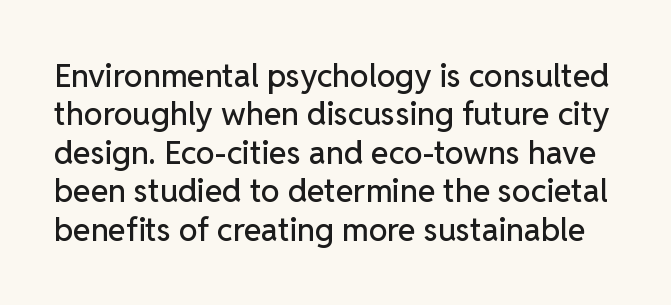
Think of a printed novel: that variable character pitch is what you see here. What stands out about the letter spacing? Nothing — it is the standard amount. Check where the strokes stop: nothing finishes them off — pure sans. The type sits square on the baseline with zero lean. Only glyphs here, with clear space below each row.
